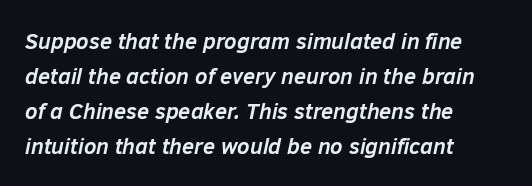
{"italic": "yes", "lean": "right", "slant_degrees": 12, "bold": "yes", "underline": "no", "align": "left", "line_spacing": "normal", "line_spacing_ratio": 1.59, "letter_spacing": "normal", "letter_spacing_em": 0.0, "glyph_px": 22}
